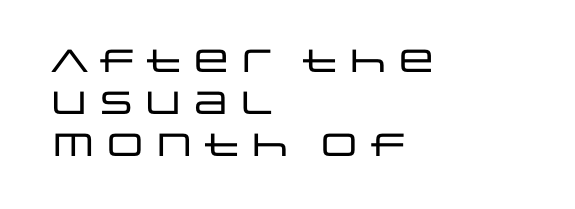
Q: Is the text italic (slanted)? A: No, it is upright.
Q: Is the typeface a serif or a sans-serif typeface? A: Sans-serif.
Q: Is the text underlined? A: No.
Q: How is the paragraph aligned? A: Left-aligned.
Q: Is the spacing between letters normal or unusually wide? A: Normal.
Q: Is the spacing between lines tight, normal or loose? A: Normal.
Q: Width (condensed, normal, or wide)? A: Wide.
Q: Stroke contrast? A: Low.
Q: x-height? A: Large.
Q: Monospaced? A: No.
